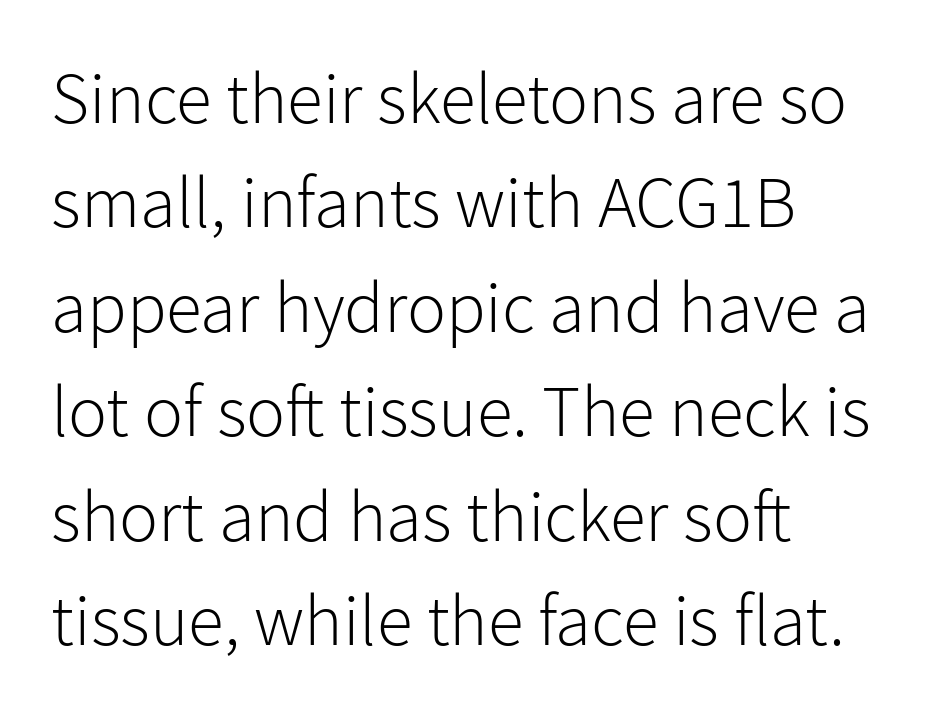
The image shows 73 px light sans-serif type, upright; set left-aligned, normal line spacing (1.43x), normal letter spacing, not underlined; low stroke contrast and a medium x-height.
